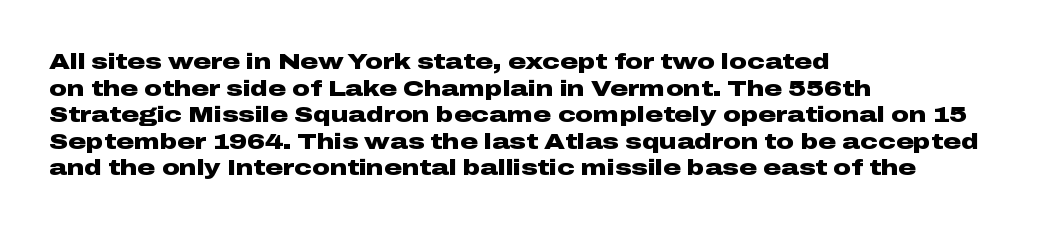
Q: Is the text bold? A: Yes.
Q: Is the text italic (slanted)? A: No, it is upright.
Q: Is the text underlined? A: No.
Q: How is the paragraph aligned? A: Left-aligned.
Q: Is the spacing between letters normal or unusually wide? A: Normal.
